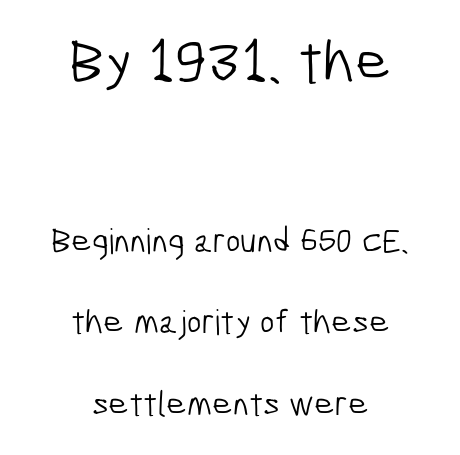
Q: Is the text bold? A: No.
Q: Is the typeface a serif or a sans-serif typeface? A: Sans-serif.
Q: Is the text underlined? A: No.
Q: How is the paragraph aligned? A: Centered.
Q: Is the spacing between letters normal or unusually wide? A: Normal.
Q: Is the spacing between lines tight, normal or loose? A: Loose.
Q: Which block of text is set in a larger size, the first (top) or the second (bottom)? A: The first (top) one.
Q: Width (condensed, normal, or wide)? A: Condensed.
Q: Stroke contrast? A: Low.
Q: x-height? A: Medium.
Q: Monospaced? A: No.
